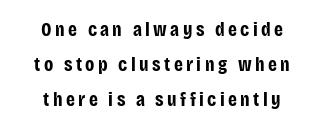
{"italic": "no", "bold": "yes", "underline": "no", "align": "center", "line_spacing_ratio": 1.76, "glyph_px": 20}
